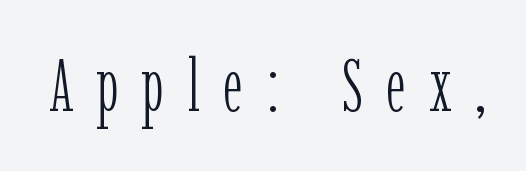
The image shows 73 px light, condensed serif type, upright; set unusually wide letter spacing (+0.32 em), not underlined; low stroke contrast and a medium x-height.
